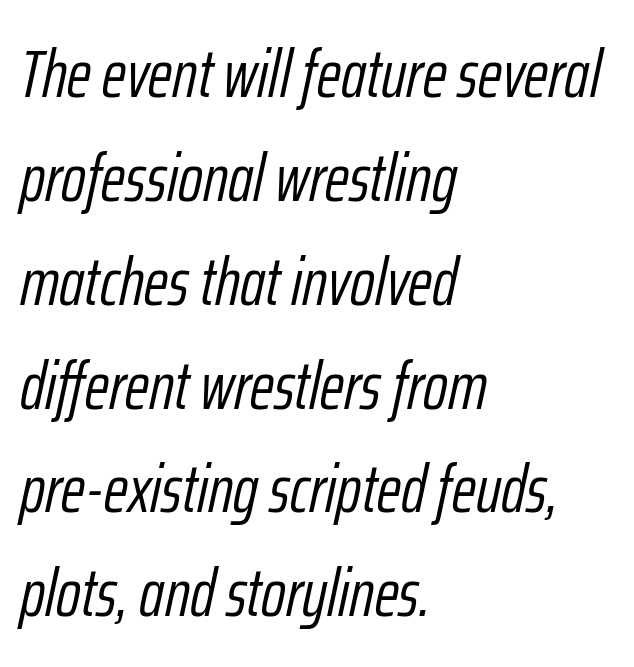
{"italic": "yes", "lean": "right", "slant_degrees": 12, "bold": "no", "weight": "light", "width": "condensed", "stroke_contrast": "low", "x_height": "medium", "monospaced": "no", "underline": "no", "align": "left", "line_spacing": "normal", "line_spacing_ratio": 1.55, "letter_spacing": "normal", "letter_spacing_em": 0.0, "glyph_px": 67}
